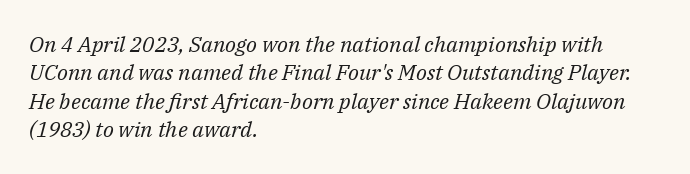
Q: Is the text bold? A: No.
Q: Is the text italic (slanted)? A: Yes, it leans right by about 14 degrees.
Q: Is the text underlined? A: No.
Q: How is the paragraph aligned? A: Left-aligned.
Q: Is the spacing between letters normal or unusually wide? A: Normal.
Q: Is the spacing between lines tight, normal or loose? A: Normal.
